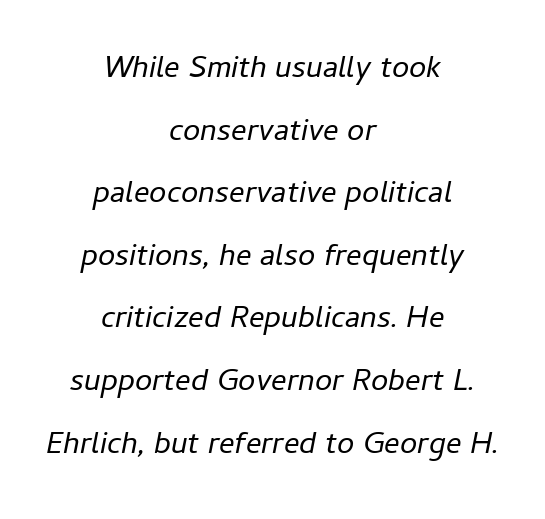
Q: Is the text bold? A: No.
Q: Is the text italic (slanted)? A: Yes, it leans right by about 11 degrees.
Q: Is the text underlined? A: No.
Q: How is the paragraph aligned? A: Centered.
Q: Is the spacing between letters normal or unusually wide? A: Normal.
Q: Is the spacing between lines tight, normal or loose? A: Loose.
Q: Width (condensed, normal, or wide)? A: Normal.
Q: Stroke contrast? A: Low.
Q: x-height? A: Medium.
Q: Monospaced? A: No.
